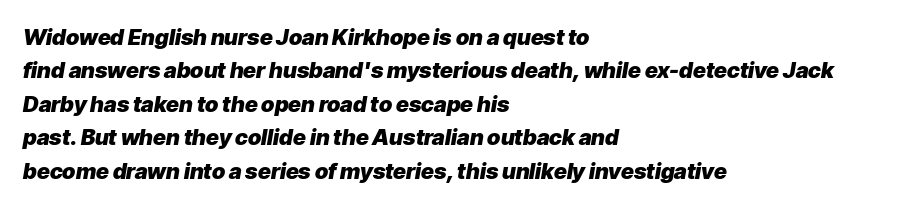
The image shows 22 px bold type, italic (leaning right); set left-aligned, normal line spacing (1.52x), normal letter spacing, not underlined.
